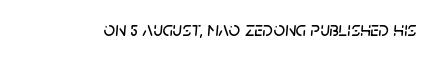
The image shows 20 px text type, italic (leaning right); set normal letter spacing, not underlined.
